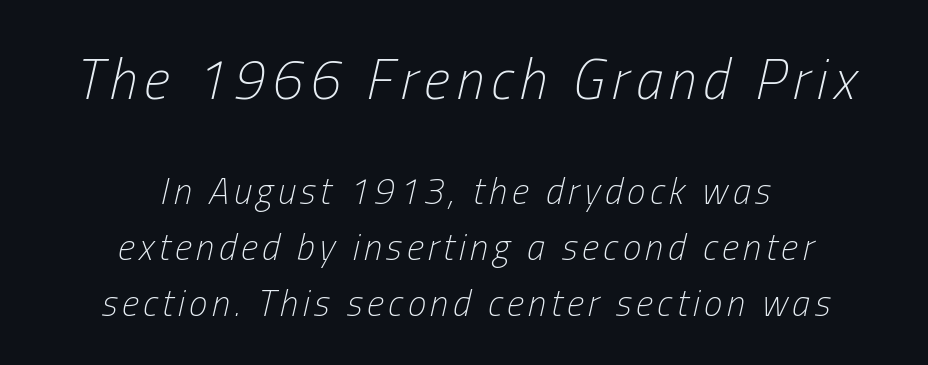
The image shows 56 px light, condensed type, italic (leaning right); set centered, normal line spacing (1.51x), not underlined; the first (top) block is 1.51x larger; low stroke contrast and a medium x-height.
